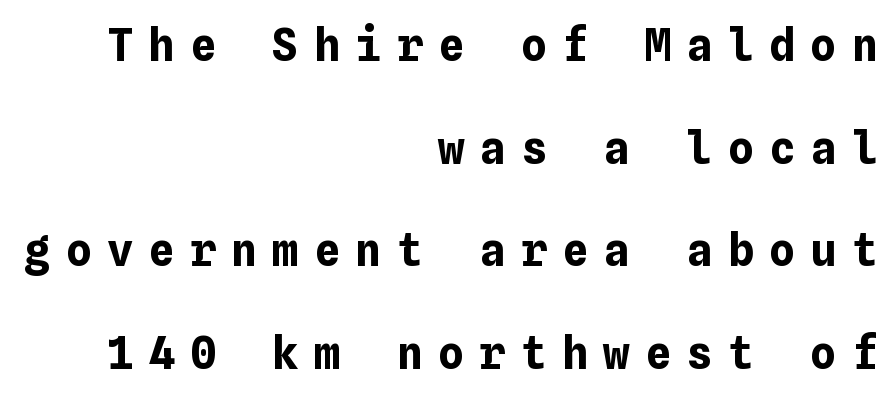
Q: Is the text bold? A: Yes.
Q: Is the text italic (slanted)? A: No, it is upright.
Q: Is the text underlined? A: No.
Q: How is the paragraph aligned? A: Right-aligned.
Q: Is the spacing between letters normal or unusually wide? A: Unusually wide.
Q: Is the spacing between lines tight, normal or loose? A: Loose.
Q: Width (condensed, normal, or wide)? A: Normal.
Q: Stroke contrast? A: Low.
Q: x-height? A: Medium.
